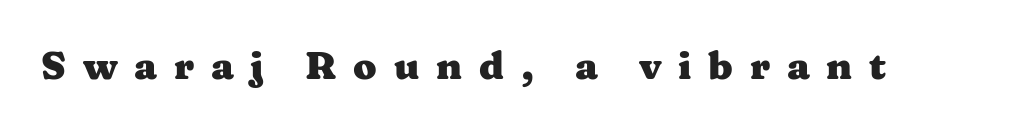
Font category for this specimen: serif. The lettering holds an erect, upright posture throughout. Proportional: the letters do not fall into vertical columns. Loose tracking; the words dissolve into strings of separated letters.
